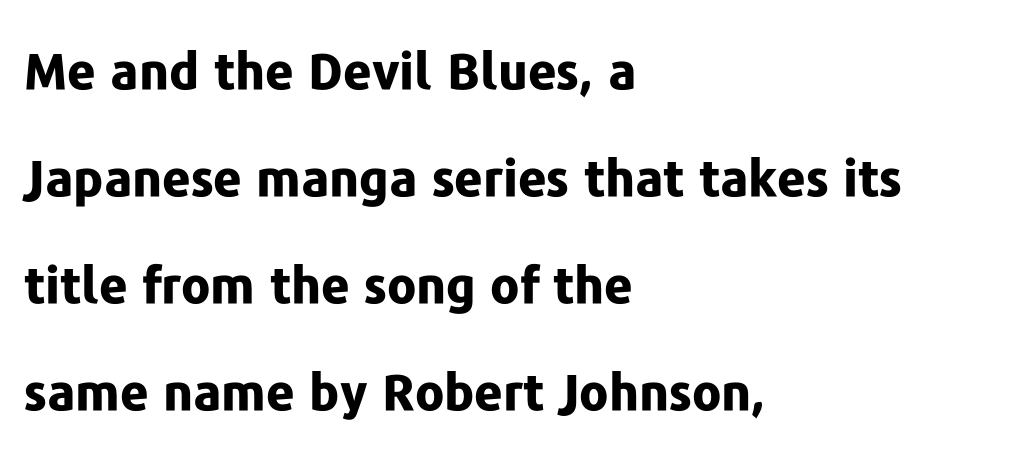
Q: Is the text bold? A: Yes.
Q: Is the text italic (slanted)? A: No, it is upright.
Q: Is the typeface a serif or a sans-serif typeface? A: Sans-serif.
Q: Is the text underlined? A: No.
Q: How is the paragraph aligned? A: Left-aligned.
Q: Is the spacing between letters normal or unusually wide? A: Normal.
Q: Is the spacing between lines tight, normal or loose? A: Loose.
Q: Width (condensed, normal, or wide)? A: Normal.
Q: Stroke contrast? A: Low.
Q: x-height? A: Medium.
Q: Monospaced? A: No.
